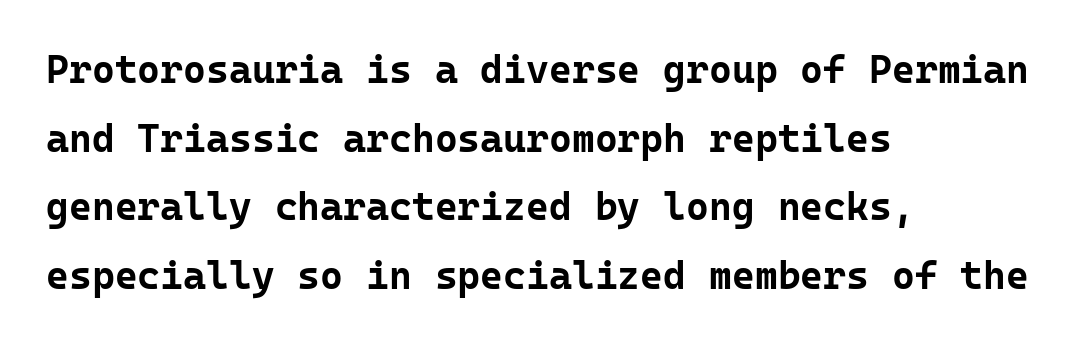
Grotesque or geometric, the face here clearly has no serifs. These words are printed bold, with thick strokes throughout. Posture: straight, roman, zero tilt. One-word summary of the alignment: left. Note the uniform advance width — an 'i' takes as much space as an 'm'.
